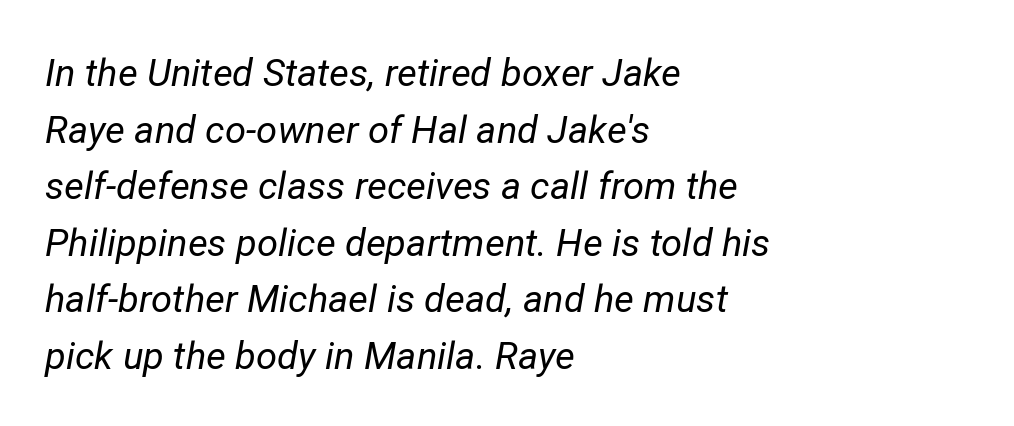
Q: Is the text bold? A: No.
Q: Is the text italic (slanted)? A: Yes, it leans right by about 12 degrees.
Q: Is the text underlined? A: No.
Q: How is the paragraph aligned? A: Left-aligned.
Q: Is the spacing between letters normal or unusually wide? A: Normal.
Q: Is the spacing between lines tight, normal or loose? A: Normal.
Q: Width (condensed, normal, or wide)? A: Normal.
Q: Stroke contrast? A: Low.
Q: x-height? A: Medium.
Q: Monospaced? A: No.
